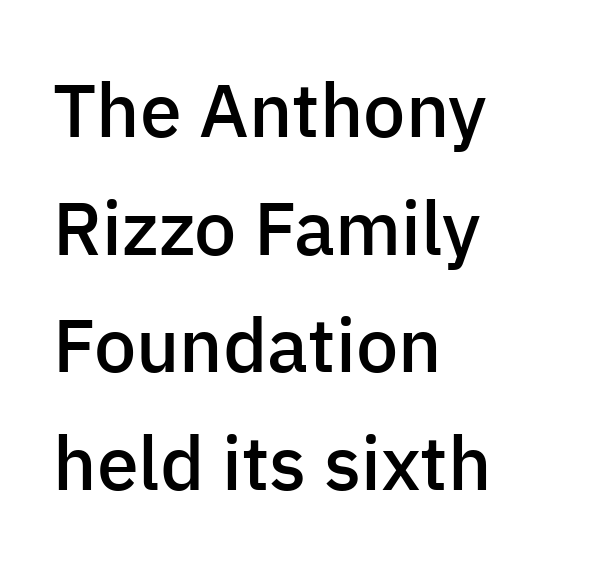
{"serif": "no", "italic": "no", "bold": "semi", "weight": "semibold", "width": "normal", "stroke_contrast": "low", "x_height": "medium", "monospaced": "no", "underline": "no", "align": "left", "line_spacing": "normal", "line_spacing_ratio": 1.57, "letter_spacing": "normal", "letter_spacing_em": 0.0, "glyph_px": 75}
